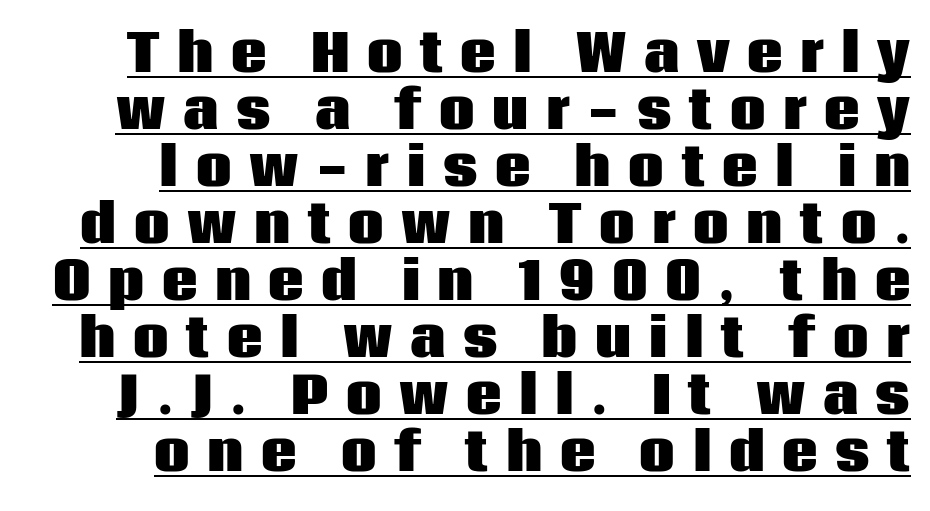
To sum up the face: it is a sans, with no serifs. Here the glyphs are tracked loosely, breaking word shapes into spaced letters. Right-aligned paragraph, ragged on the left. The leading is snug, giving the passage a crowded texture.
